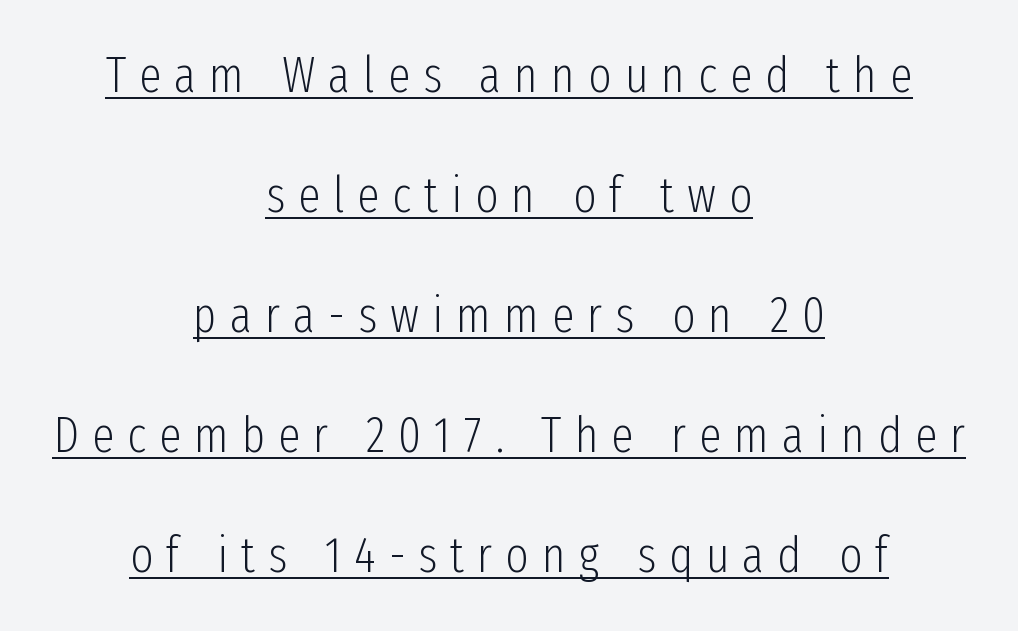
Like a heading marked for emphasis, these lines bear an underscore. Font category for this specimen: sans-serif. Is this a heavy cut? Hardly; it is regular or lighter. The paragraph has two soft edges and a firm central axis. Note the varied advance widths — an 'i' is clearly narrower than an 'm'.
